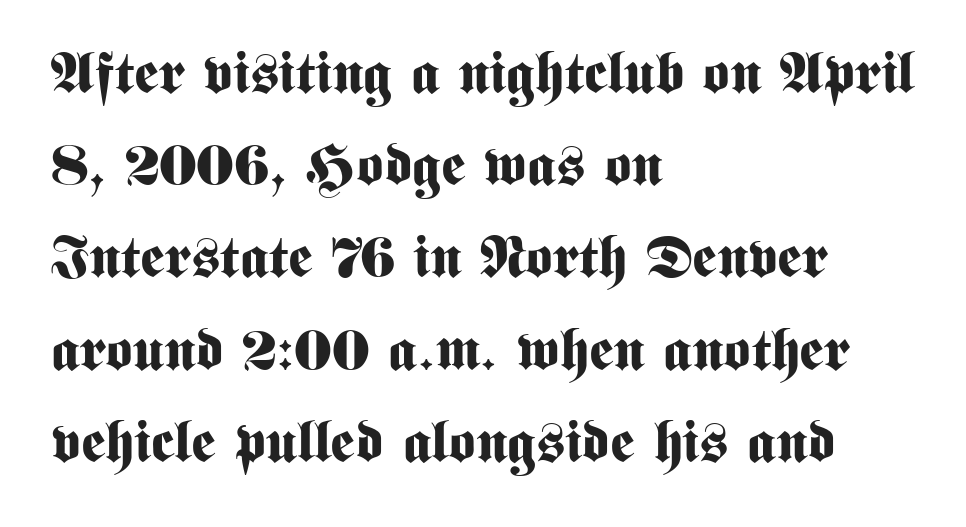
Caption: bold face, heavy strokes. Does the leading feel generous? No, just average. Alignment: flush left. The rendering uses natural spacing where letterforms have individual widths. Font category for this specimen: sans-serif. Is the letter spacing exaggerated? No — it looks like the ordinary default.
